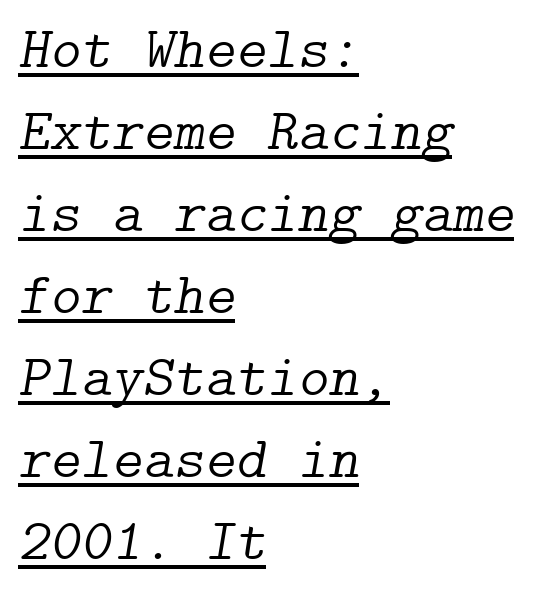
Q: Is the text bold? A: No.
Q: Is the text italic (slanted)? A: Yes, it leans right by about 9 degrees.
Q: Is the typeface a serif or a sans-serif typeface? A: Serif.
Q: Is the text underlined? A: Yes.
Q: How is the paragraph aligned? A: Left-aligned.
Q: Is the spacing between letters normal or unusually wide? A: Normal.
Q: Is the spacing between lines tight, normal or loose? A: Normal.
Q: Width (condensed, normal, or wide)? A: Normal.
Q: Stroke contrast? A: Low.
Q: x-height? A: Medium.
